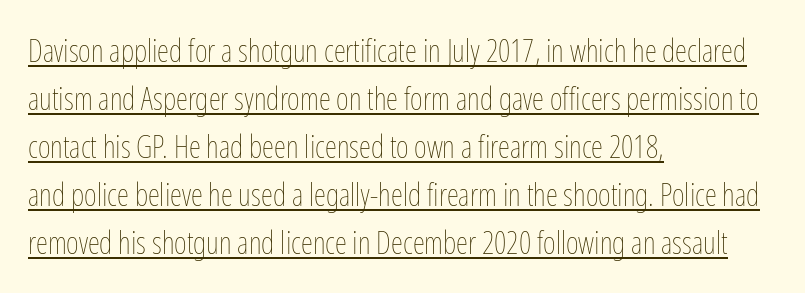
{"italic": "no", "bold": "no", "weight": "thin", "width": "condensed", "stroke_contrast": "low", "x_height": "medium", "monospaced": "no", "underline": "yes", "align": "left", "line_spacing": "normal", "line_spacing_ratio": 1.55, "letter_spacing": "normal", "letter_spacing_em": 0.0, "glyph_px": 31}
